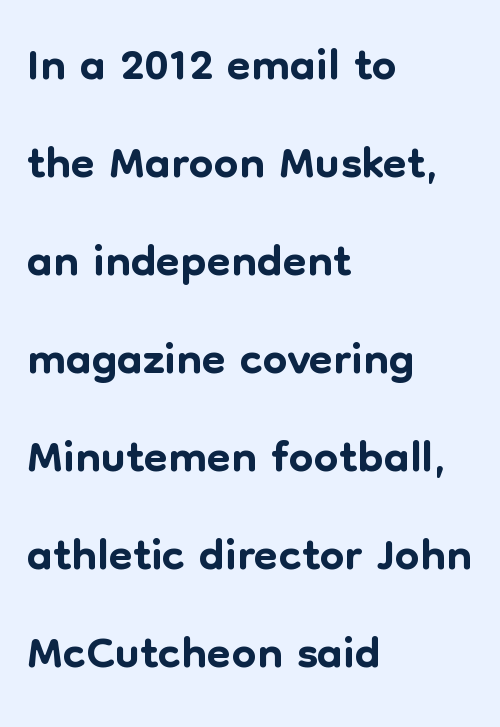
The image shows 70 px sans-serif type, upright; set left-aligned, normal line spacing (1.4x), normal letter spacing, not underlined; low stroke contrast and a medium x-height.
